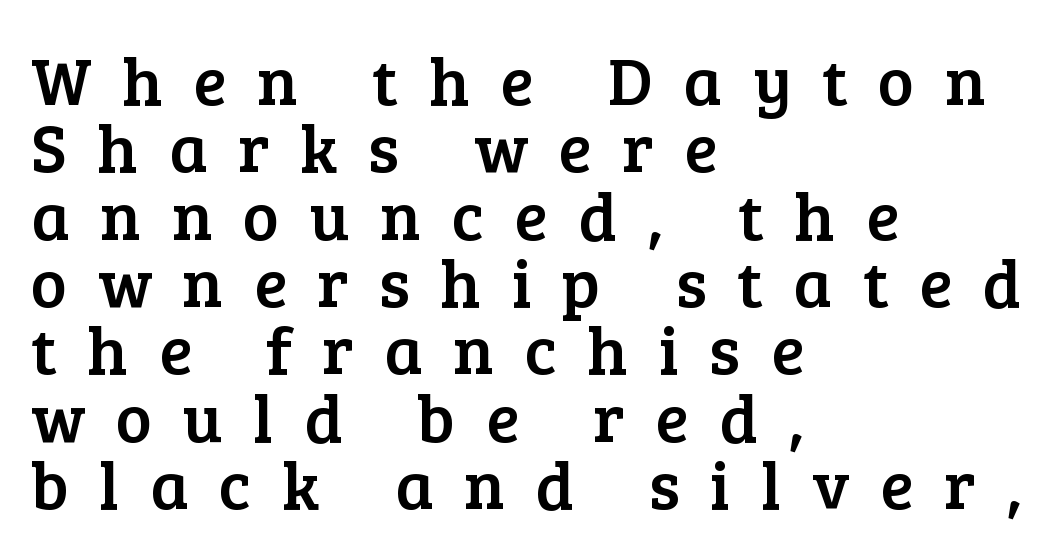
The image shows 68 px serif type, upright; set left-aligned, tight line spacing (0.99x), unusually wide letter spacing (+0.45 em), not underlined; low stroke contrast and a medium x-height.
